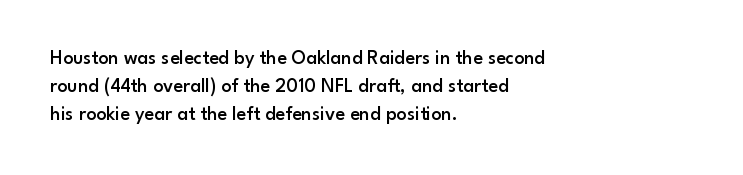
In terms of posture, this sample is upright. A typesetter would call this zero additional tracking. In terms of weight, the rendering is demibold, just under bold. One glance says typical: line gaps are just what's usual. Left-aligned paragraph, ragged on the right.
